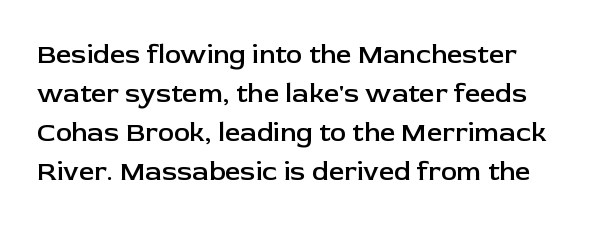
Q: Is the text bold? A: Semi-bold.
Q: Is the text italic (slanted)? A: No, it is upright.
Q: Is the text underlined? A: No.
Q: Is the spacing between letters normal or unusually wide? A: Normal.
Q: Is the spacing between lines tight, normal or loose? A: Normal.
